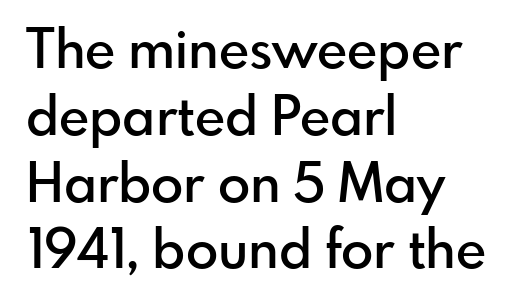
The image shows 53 px semibold sans-serif type, upright; set left-aligned, normal line spacing (1.26x), normal letter spacing, not underlined; low stroke contrast and a small x-height.
